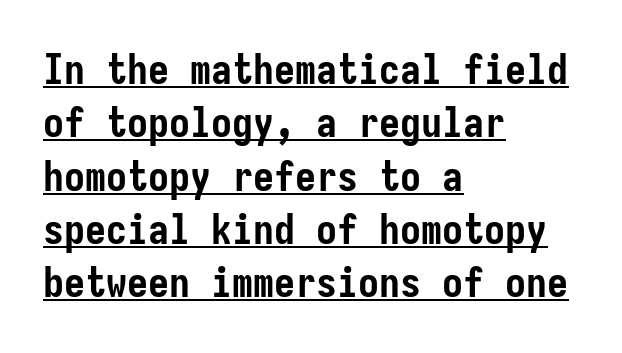
{"serif": "no", "italic": "no", "bold": "yes", "weight": "semibold", "width": "condensed", "stroke_contrast": "low", "x_height": "medium", "underline": "yes", "align": "left", "line_spacing": "normal", "line_spacing_ratio": 1.27, "letter_spacing": "normal", "letter_spacing_em": 0.0, "glyph_px": 42}
